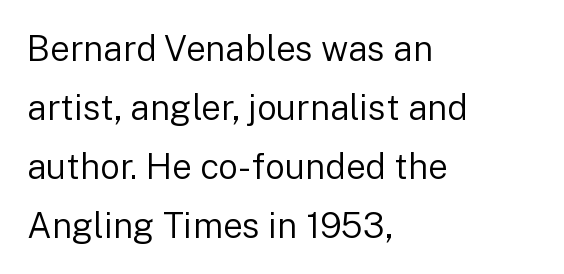
Q: Is the text bold? A: No.
Q: Is the text italic (slanted)? A: No, it is upright.
Q: Is the typeface a serif or a sans-serif typeface? A: Sans-serif.
Q: Is the text underlined? A: No.
Q: How is the paragraph aligned? A: Left-aligned.
Q: Is the spacing between letters normal or unusually wide? A: Normal.
Q: Is the spacing between lines tight, normal or loose? A: Normal.
Q: Width (condensed, normal, or wide)? A: Normal.
Q: Stroke contrast? A: Low.
Q: x-height? A: Medium.
Q: Monospaced? A: No.
